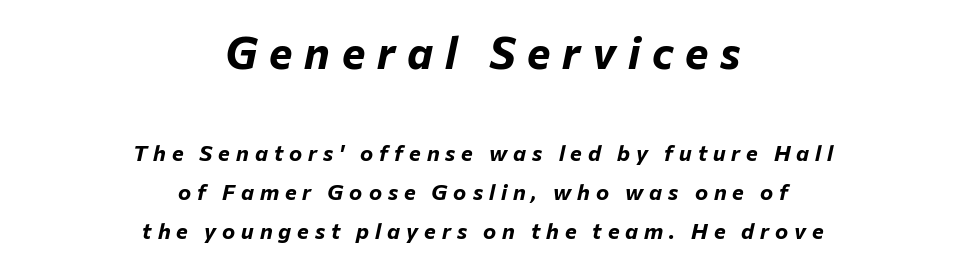
Q: Is the text bold? A: Yes.
Q: Is the text italic (slanted)? A: Yes, it leans right by about 12 degrees.
Q: Is the text underlined? A: No.
Q: How is the paragraph aligned? A: Centered.
Q: Is the spacing between letters normal or unusually wide? A: Unusually wide.
Q: Which block of text is set in a larger size, the first (top) or the second (bottom)? A: The first (top) one.
Q: Width (condensed, normal, or wide)? A: Normal.
Q: Stroke contrast? A: Low.
Q: x-height? A: Medium.
Q: Monospaced? A: No.
